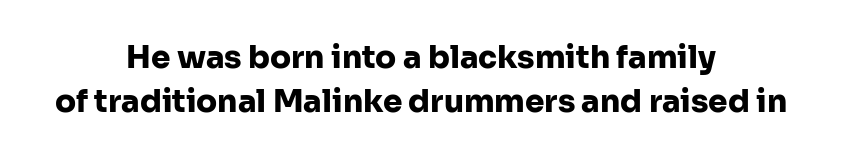
{"serif": "no", "italic": "no", "bold": "yes", "weight": "heavy", "width": "normal", "stroke_contrast": "low", "x_height": "medium", "monospaced": "no", "underline": "no", "align": "center", "line_spacing": "normal", "line_spacing_ratio": 1.41, "letter_spacing": "normal", "letter_spacing_em": 0.0, "glyph_px": 31}
